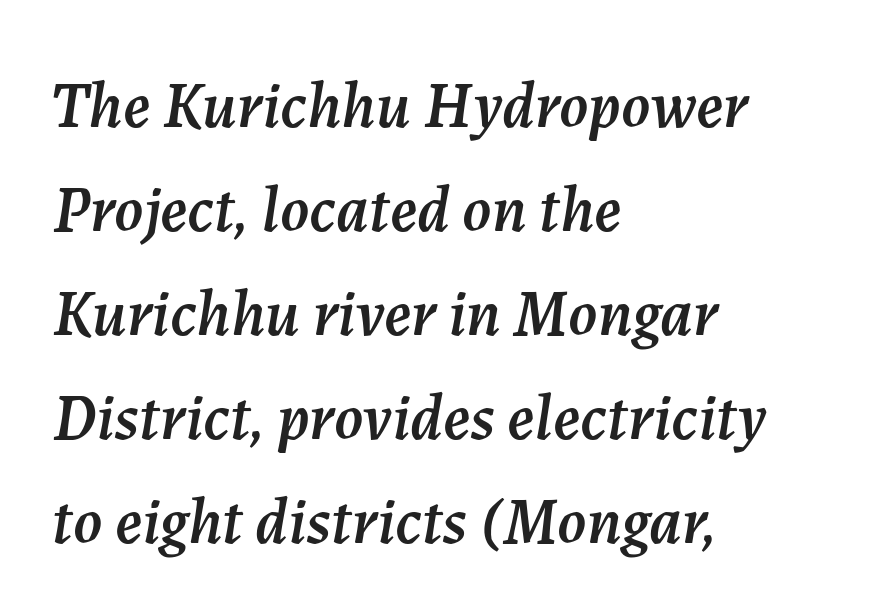
Q: Is the text italic (slanted)? A: Yes, it leans right by about 7 degrees.
Q: Is the text underlined? A: No.
Q: How is the paragraph aligned? A: Left-aligned.
Q: Is the spacing between letters normal or unusually wide? A: Normal.
Q: Is the spacing between lines tight, normal or loose? A: Normal.
Q: Width (condensed, normal, or wide)? A: Normal.
Q: Stroke contrast? A: Medium.
Q: x-height? A: Medium.
Q: Monospaced? A: No.
